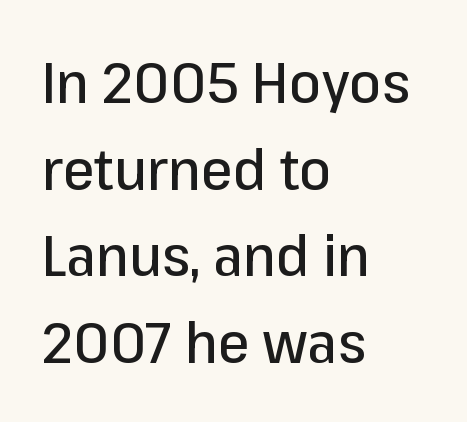
{"serif": "no", "italic": "no", "width": "normal", "stroke_contrast": "low", "x_height": "medium", "monospaced": "no", "underline": "no", "align": "left", "line_spacing": "normal", "line_spacing_ratio": 1.52, "letter_spacing": "normal", "letter_spacing_em": 0.0, "glyph_px": 57}
